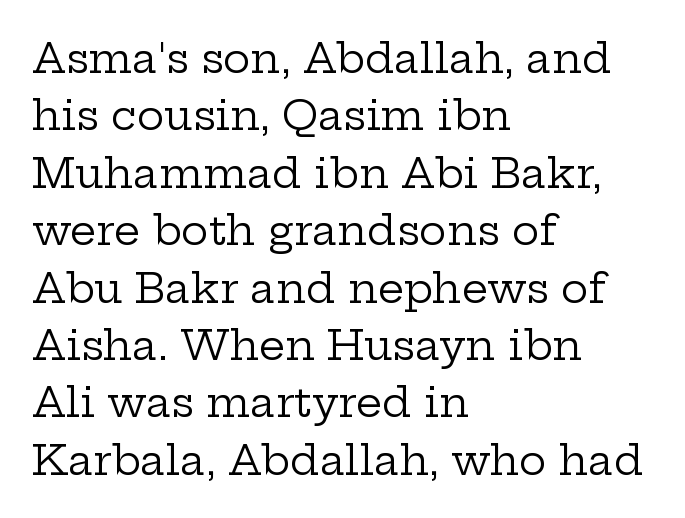
The image shows 41 px regular-weight, wide serif type, upright; set left-aligned, normal line spacing (1.4x), normal letter spacing, not underlined; low stroke contrast and a medium x-height.
